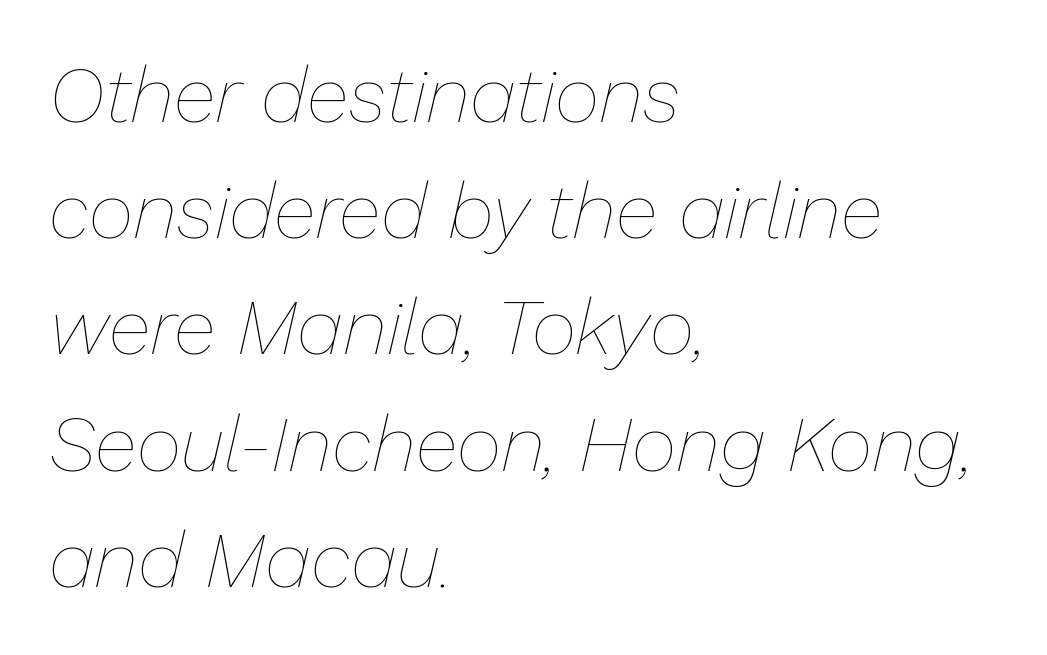
Q: Is the text bold? A: No.
Q: Is the text italic (slanted)? A: Yes, it leans right by about 13 degrees.
Q: Is the text underlined? A: No.
Q: How is the paragraph aligned? A: Left-aligned.
Q: Is the spacing between letters normal or unusually wide? A: Normal.
Q: Is the spacing between lines tight, normal or loose? A: Normal.
Q: Width (condensed, normal, or wide)? A: Normal.
Q: Stroke contrast? A: Low.
Q: x-height? A: Medium.
Q: Monospaced? A: No.
